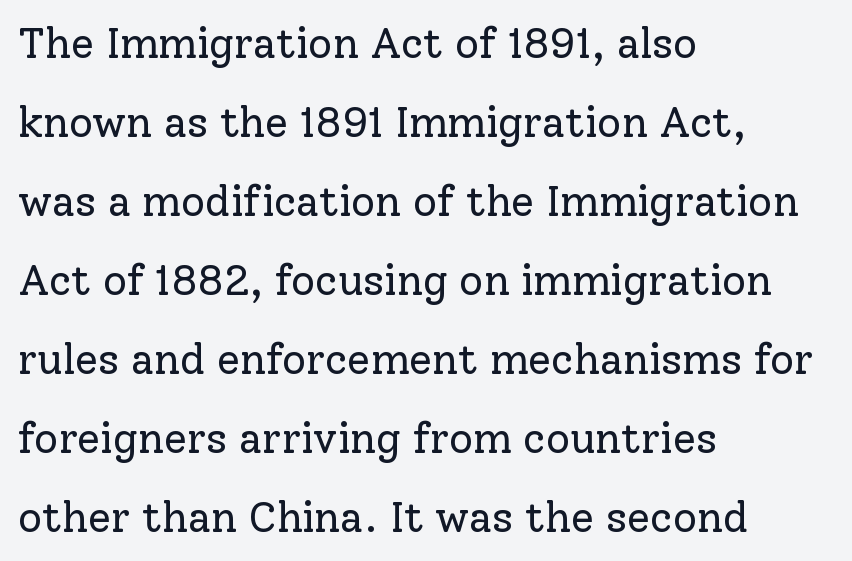
Q: Is the text bold? A: No.
Q: Is the text italic (slanted)? A: No, it is upright.
Q: Is the typeface a serif or a sans-serif typeface? A: Serif.
Q: Is the text underlined? A: No.
Q: How is the paragraph aligned? A: Left-aligned.
Q: Is the spacing between letters normal or unusually wide? A: Normal.
Q: Width (condensed, normal, or wide)? A: Normal.
Q: Stroke contrast? A: Low.
Q: x-height? A: Medium.
Q: Monospaced? A: No.
